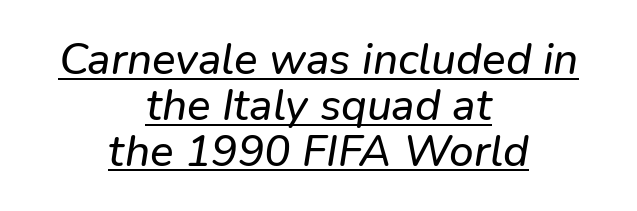
Notice how descenders almost collide with the ascenders below — that's tight leading. Spacing between characters is what you'd get straight out of the box. Alignment: centered. The whole block is typeset with a tilt.
